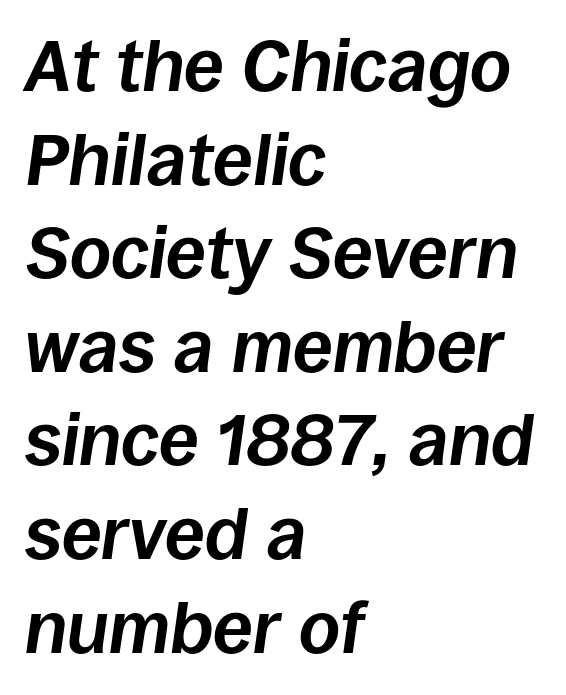
The image shows 72 px bold type, italic (leaning right); set left-aligned, normal line spacing (1.3x), normal letter spacing, not underlined; low stroke contrast and a large x-height.
